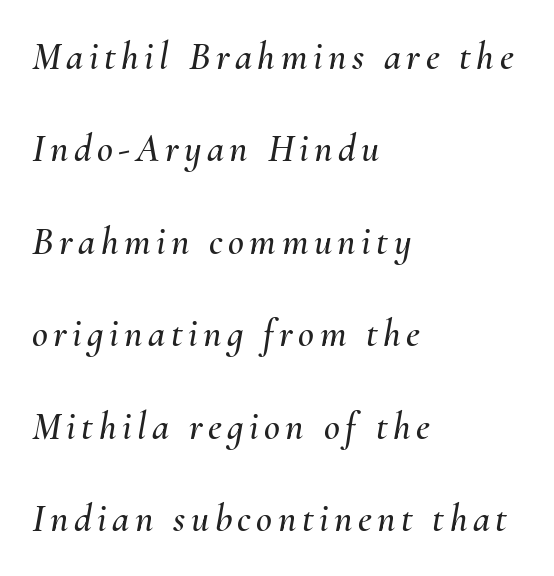
The image shows 39 px text type, italic (leaning right); set left-aligned, loose line spacing (2.37x), not underlined; medium stroke contrast and a small x-height.
